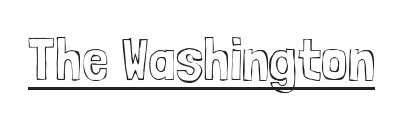
The image shows 60 px condensed type, upright; set normal letter spacing, underlined; a medium x-height.
